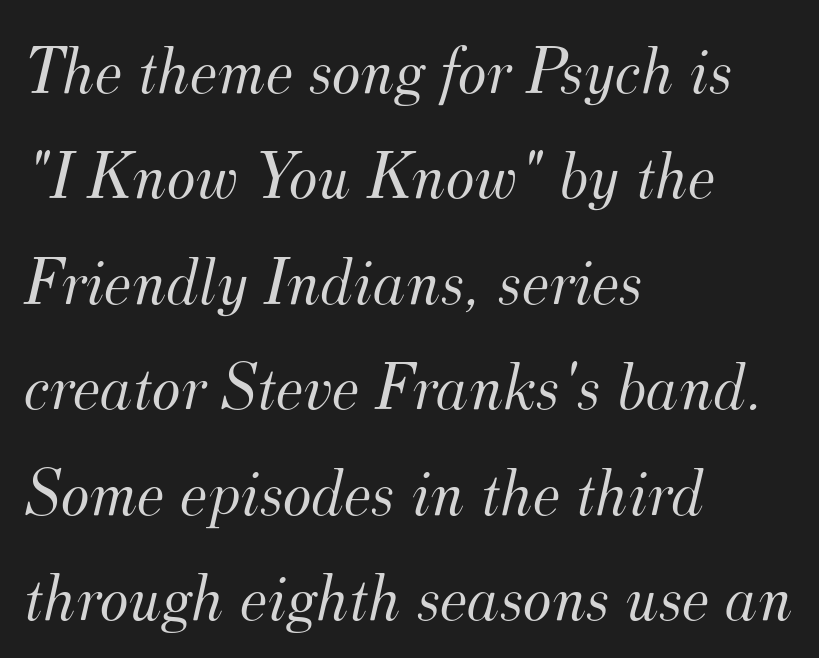
Q: Is the text bold? A: No.
Q: Is the text italic (slanted)? A: Yes, it leans right by about 12 degrees.
Q: Is the typeface a serif or a sans-serif typeface? A: Serif.
Q: Is the text underlined? A: No.
Q: How is the paragraph aligned? A: Left-aligned.
Q: Is the spacing between letters normal or unusually wide? A: Normal.
Q: Is the spacing between lines tight, normal or loose? A: Normal.
Q: Width (condensed, normal, or wide)? A: Normal.
Q: Stroke contrast? A: Medium.
Q: x-height? A: Small.
Q: Monospaced? A: No.
